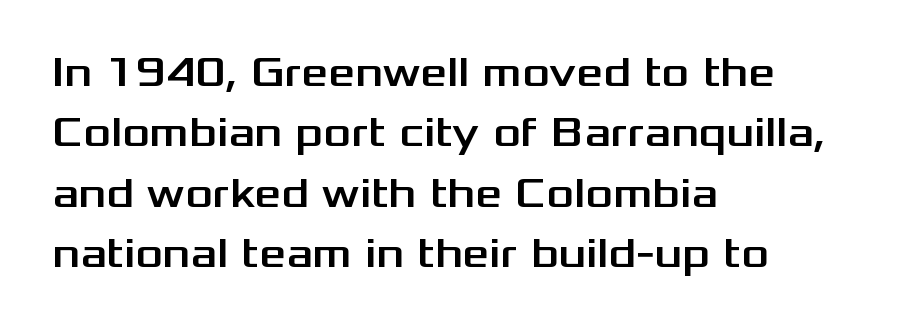
The image shows 42 px wide sans-serif type, upright; set left-aligned, normal line spacing (1.44x), normal letter spacing, not underlined; medium stroke contrast and a medium x-height.
